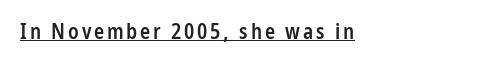
The sample has been set in demibold, a notch under bold. This sample uses an upright cut, with every glyph sitting square on the baseline. Somebody hit Ctrl+U on this one — the words are underlined.
